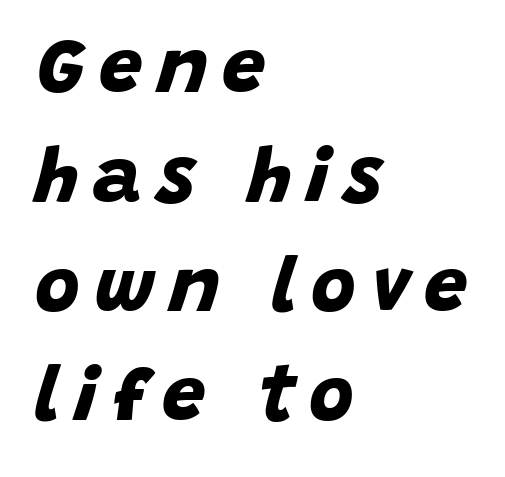
The image shows 77 px bold sans-serif type; set left-aligned, normal line spacing (1.42x), not underlined; low stroke contrast and a large x-height.
